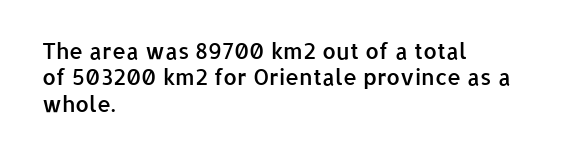
Q: Is the text bold? A: Semi-bold.
Q: Is the text italic (slanted)? A: No, it is upright.
Q: Is the text underlined? A: No.
Q: How is the paragraph aligned? A: Left-aligned.
Q: Is the spacing between letters normal or unusually wide? A: Normal.
